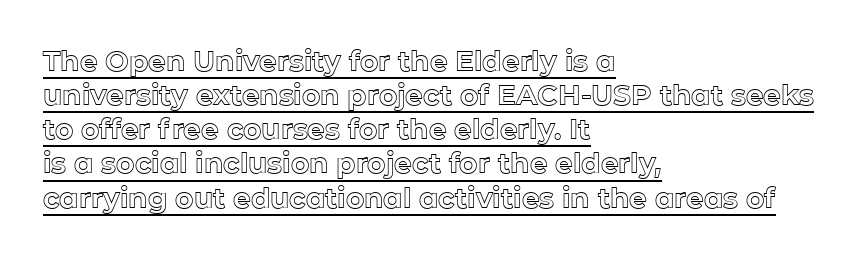
Each line of the rendering has a horizontal stroke beneath the glyphs. Is the letter spacing exaggerated? No — it looks like the ordinary default. Do the characters align in a grid? No, the font is proportional. The ragged edge is on the right, which tells us the setting is flush left.
